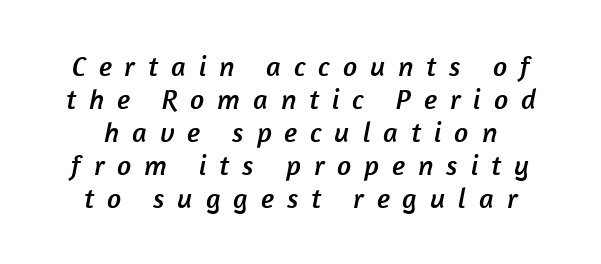
Q: Is the typeface a serif or a sans-serif typeface? A: Sans-serif.
Q: Is the text underlined? A: No.
Q: Is the spacing between letters normal or unusually wide? A: Unusually wide.
Q: Width (condensed, normal, or wide)? A: Normal.
Q: Stroke contrast? A: Low.
Q: x-height? A: Medium.
Q: Monospaced? A: No.
